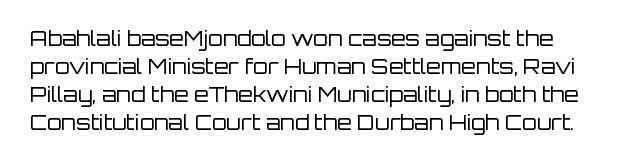
Q: Is the text bold? A: No.
Q: Is the text italic (slanted)? A: No, it is upright.
Q: Is the text underlined? A: No.
Q: Is the spacing between letters normal or unusually wide? A: Normal.
Q: Is the spacing between lines tight, normal or loose? A: Normal.
